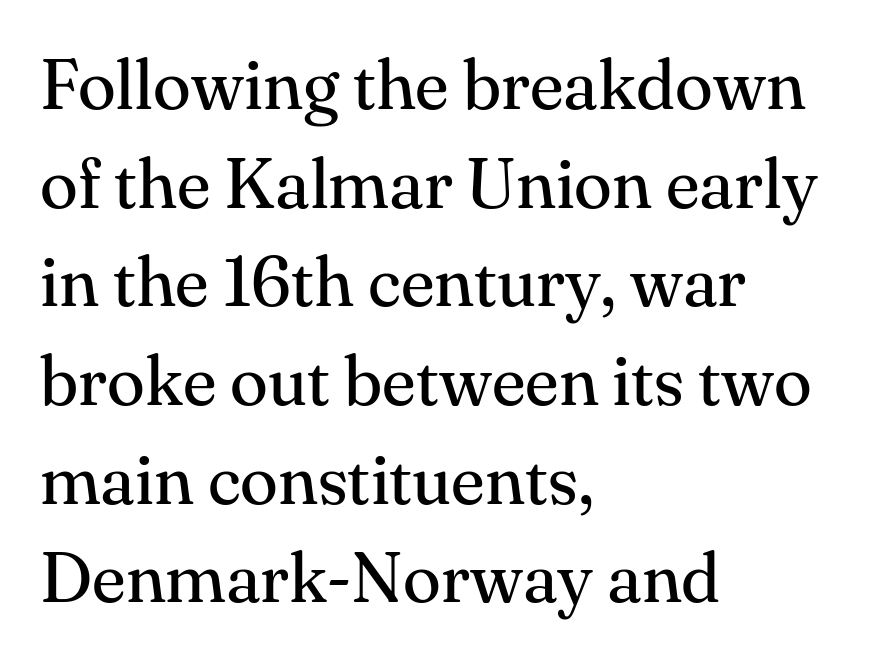
{"serif": "yes", "italic": "no", "bold": "no", "weight": "regular", "width": "normal", "stroke_contrast": "medium", "x_height": "small", "monospaced": "no", "underline": "no", "align": "left", "line_spacing": "normal", "line_spacing_ratio": 1.41, "letter_spacing": "normal", "letter_spacing_em": 0.0, "glyph_px": 70}
